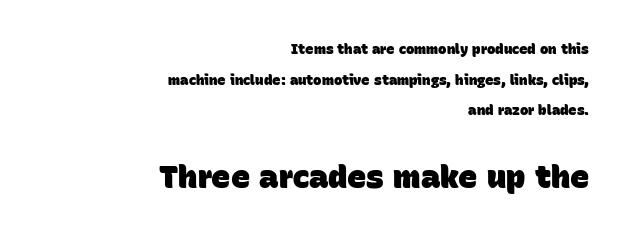
Caption: upper text group reduced, lower text group enlarged. You could call the tracking neutral — neither tight nor loose. Honestly, the rows look like they've been pulled way apart. Visually the block forms a straight wall on the right and a jagged coastline on the left. Check the space under the baseline: it is left empty.
